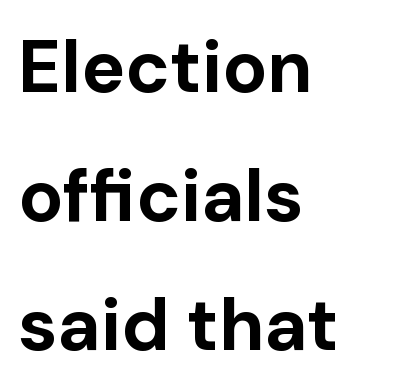
The image shows 74 px bold sans-serif type, upright; set left-aligned, line spacing 1.74x, normal letter spacing, not underlined; low stroke contrast and a medium x-height.
